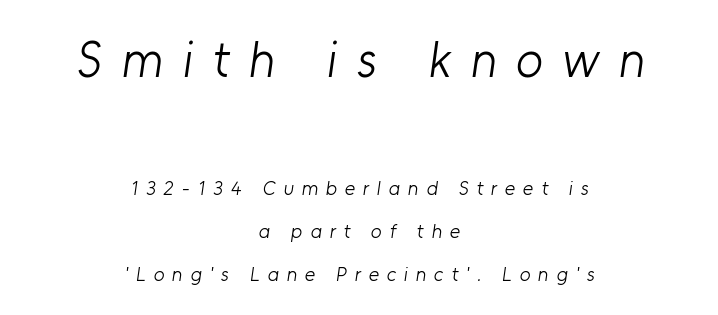
Compared with a typical body face, this is equally light or lighter still. The type family on display is of the sans-serif kind. Inter-character spacing is expanded well beyond the font's built-in metrics. This sample has the flowing, uneven cadence of proportional lettering.
